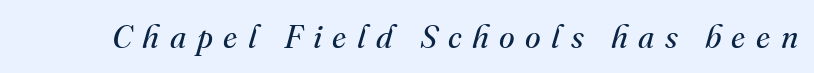
The image shows 32 px regular-weight serif type, italic (leaning right); set unusually wide letter spacing (+0.33 em), not underlined; medium stroke contrast and a small x-height.
